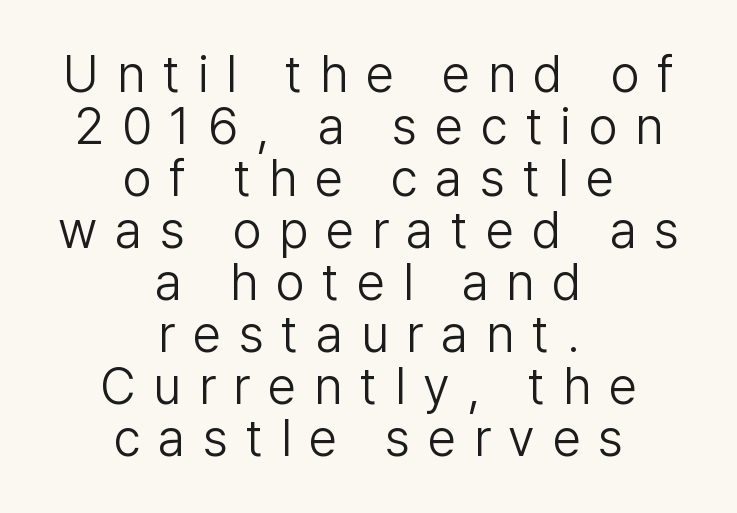
Q: Is the text bold? A: No.
Q: Is the text italic (slanted)? A: No, it is upright.
Q: Is the typeface a serif or a sans-serif typeface? A: Sans-serif.
Q: Is the text underlined? A: No.
Q: How is the paragraph aligned? A: Centered.
Q: Is the spacing between letters normal or unusually wide? A: Unusually wide.
Q: Is the spacing between lines tight, normal or loose? A: Tight.
Q: Width (condensed, normal, or wide)? A: Normal.
Q: Stroke contrast? A: Low.
Q: x-height? A: Medium.
Q: Monospaced? A: No.
